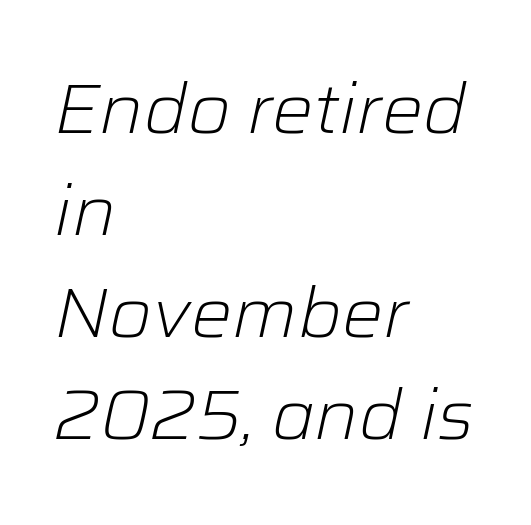
Q: Is the text bold? A: No.
Q: Is the text italic (slanted)? A: Yes, it leans right by about 12 degrees.
Q: Is the text underlined? A: No.
Q: How is the paragraph aligned? A: Left-aligned.
Q: Is the spacing between letters normal or unusually wide? A: Normal.
Q: Is the spacing between lines tight, normal or loose? A: Normal.
Q: Width (condensed, normal, or wide)? A: Normal.
Q: Stroke contrast? A: Low.
Q: x-height? A: Medium.
Q: Monospaced? A: No.
